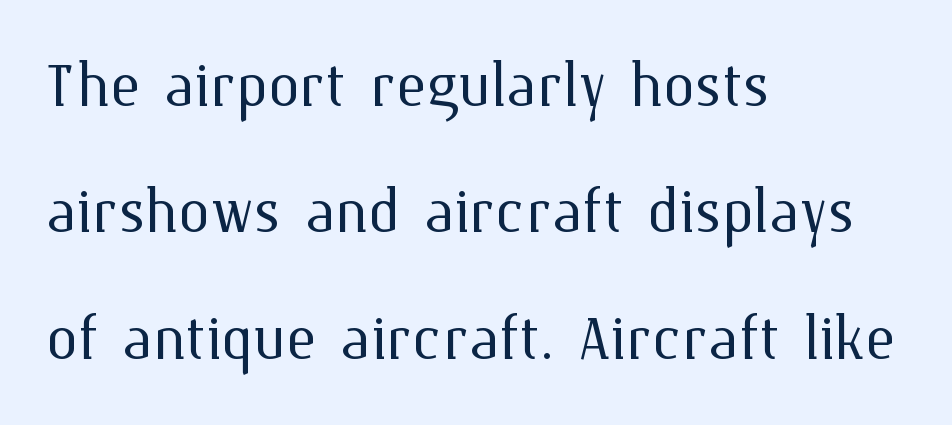
These lines were composed using upright roman letters. Regular leading. Think of a printed novel: that variable character pitch is what you see here. Compared with typical body copy, the letter spacing here is the same. Check under the words: just untouched page.
